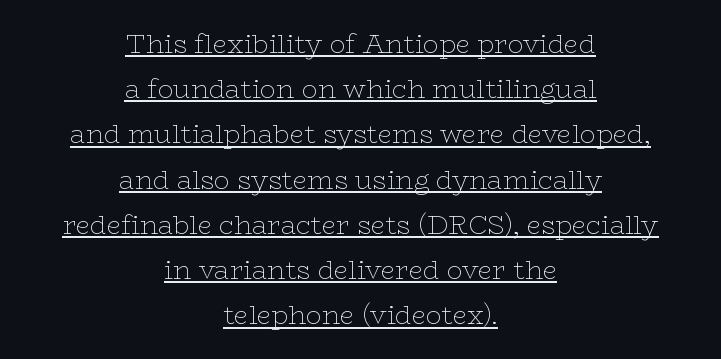
The characters are drawn with everyday or finer stroke widths. The sample's only ornament is a line tracing under the words. The typography opts for an upright posture over an oblique one. Glyph-to-glyph distance matches everyday printed text.
